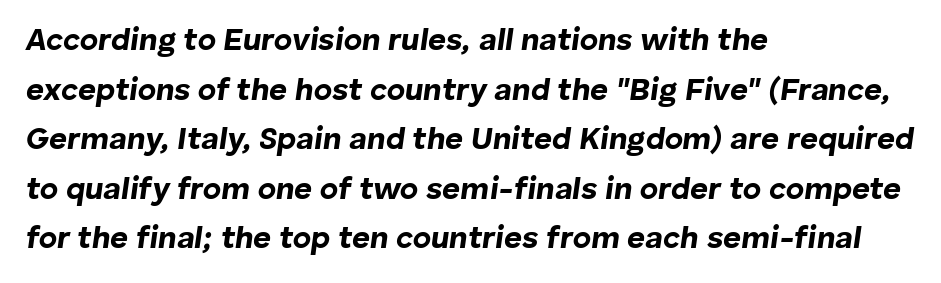
Q: Is the text bold? A: Yes.
Q: Is the text italic (slanted)? A: Yes, it leans right by about 8 degrees.
Q: Is the text underlined? A: No.
Q: How is the paragraph aligned? A: Left-aligned.
Q: Is the spacing between letters normal or unusually wide? A: Normal.
Q: Is the spacing between lines tight, normal or loose? A: Normal.
Q: Width (condensed, normal, or wide)? A: Normal.
Q: Stroke contrast? A: Low.
Q: x-height? A: Medium.
Q: Monospaced? A: No.
